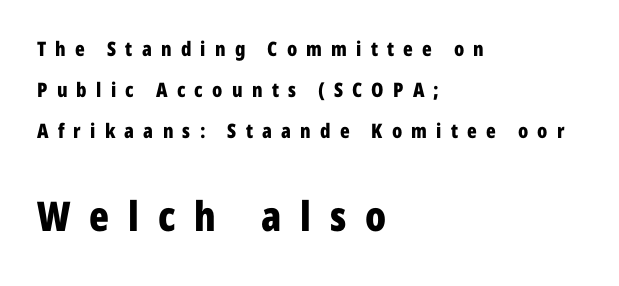
{"serif": "no", "italic": "no", "bold": "yes", "weight": "bold", "width": "condensed", "stroke_contrast": "low", "x_height": "medium", "monospaced": "no", "underline": "no", "align": "left", "line_spacing": "loose", "line_spacing_ratio": 2.06, "letter_spacing": "wide", "letter_spacing_em": 0.46, "larger_block": "second", "size_ratio": 2.05, "glyph_px": 41}
